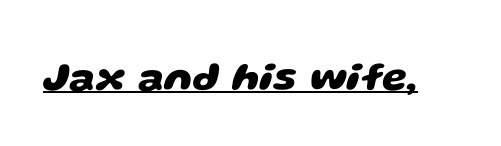
Q: Is the text bold? A: Yes.
Q: Is the typeface a serif or a sans-serif typeface? A: Sans-serif.
Q: Is the text underlined? A: Yes.
Q: Is the spacing between letters normal or unusually wide? A: Normal.
Q: Width (condensed, normal, or wide)? A: Wide.
Q: Stroke contrast? A: Low.
Q: x-height? A: Large.
Q: Monospaced? A: No.
